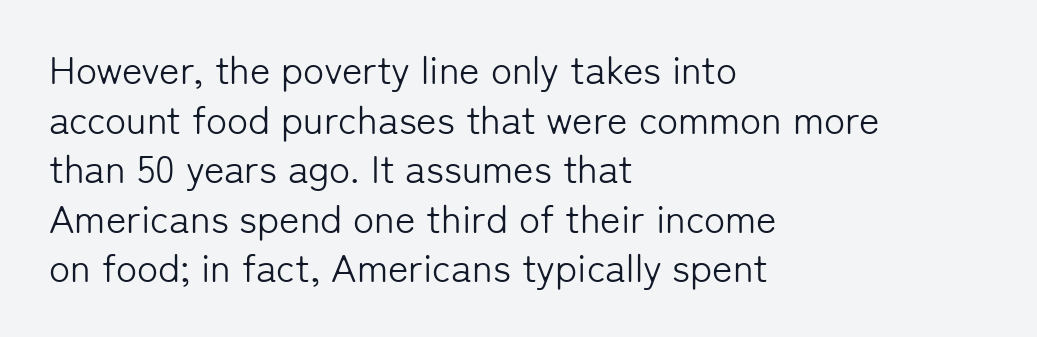
Q: Is the text bold? A: No.
Q: Is the text italic (slanted)? A: No, it is upright.
Q: Is the typeface a serif or a sans-serif typeface? A: Sans-serif.
Q: Is the text underlined? A: No.
Q: How is the paragraph aligned? A: Left-aligned.
Q: Is the spacing between letters normal or unusually wide? A: Normal.
Q: Is the spacing between lines tight, normal or loose? A: Normal.
Q: Width (condensed, normal, or wide)? A: Normal.
Q: Stroke contrast? A: Low.
Q: x-height? A: Medium.
Q: Monospaced? A: No.
